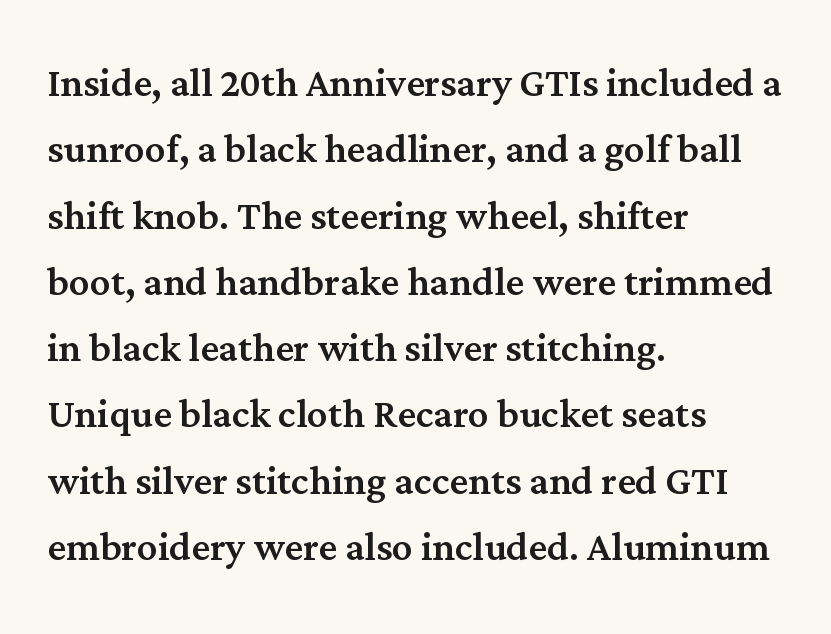
Nope, not italic — everything's standing straight. Caption: standard tracking, unaltered. Nobody drew a line under any word here. Every row of glyphs begins at an identical x-position on the left.
